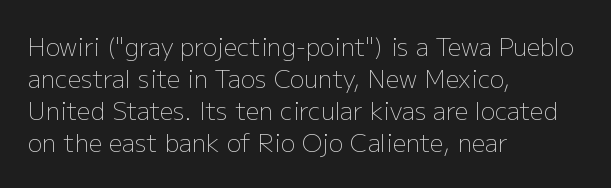
The strip under each line holds only bare page. You could call the tracking neutral — neither tight nor loose. Where is the straight margin? On the left. Upright lettering throughout. The weight tops out at a normal text grade.
